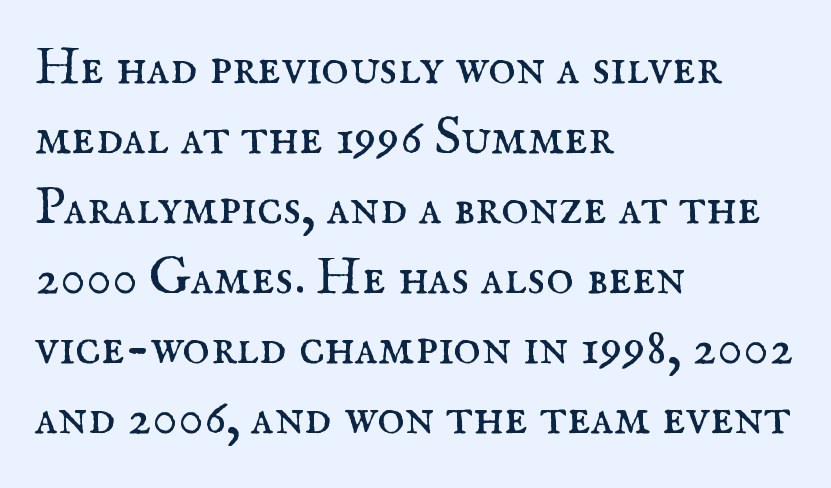
{"serif": "yes", "italic": "no", "bold": "no", "weight": "regular", "width": "normal", "stroke_contrast": "medium", "x_height": "small", "monospaced": "no", "underline": "no", "align": "left", "line_spacing": "normal", "line_spacing_ratio": 1.32, "letter_spacing": "normal", "letter_spacing_em": 0.0, "glyph_px": 53}
